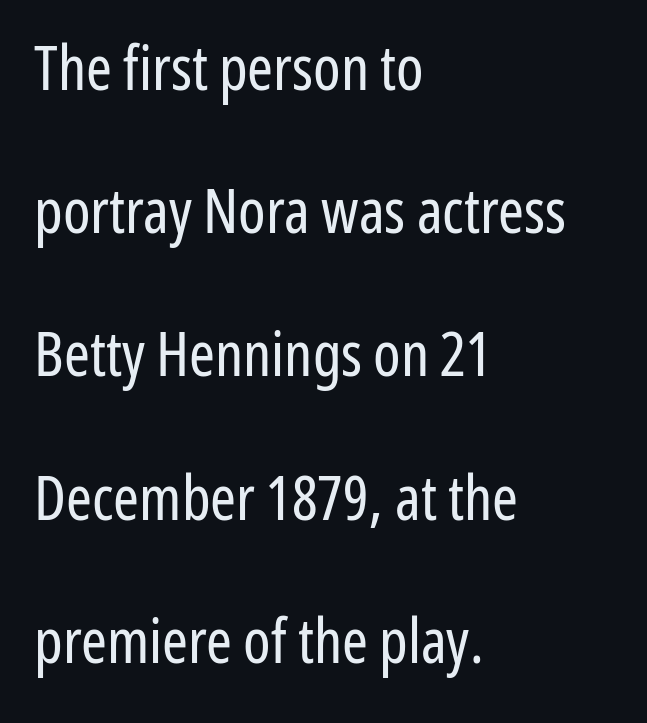
Observe the absence of serifs on each vertical stroke in this sample. A student would call this left alignment; a typographer would say flush left, rag right. The font is comparable to plain body text, perhaps lighter. Horizontal bands of white between lines are thick stripes. Does the lettering tilt? It doesn't — this is upright. The rendering uses natural spacing where letterforms have individual widths.
